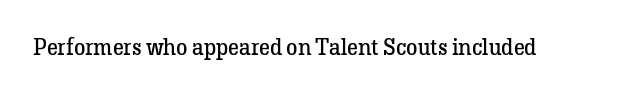
Q: Is the text bold? A: No.
Q: Is the text italic (slanted)? A: No, it is upright.
Q: Is the text underlined? A: No.
Q: Is the spacing between letters normal or unusually wide? A: Normal.
